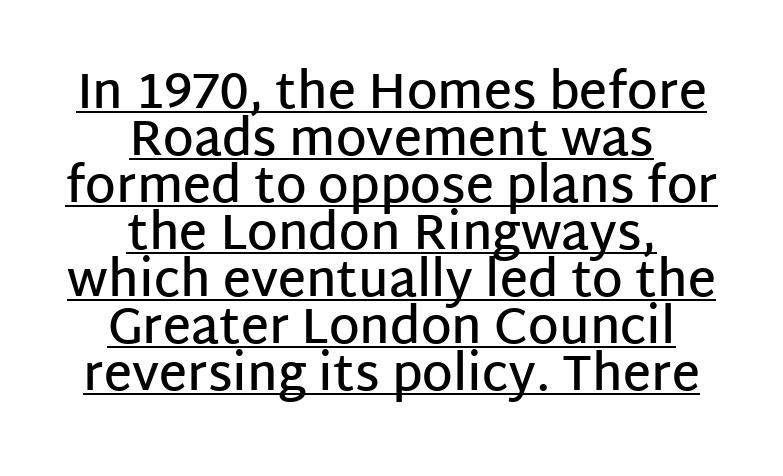
Q: Is the text bold? A: Semi-bold.
Q: Is the text italic (slanted)? A: No, it is upright.
Q: Is the typeface a serif or a sans-serif typeface? A: Sans-serif.
Q: Is the text underlined? A: Yes.
Q: How is the paragraph aligned? A: Centered.
Q: Is the spacing between letters normal or unusually wide? A: Normal.
Q: Is the spacing between lines tight, normal or loose? A: Tight.
Q: Width (condensed, normal, or wide)? A: Normal.
Q: Stroke contrast? A: Low.
Q: x-height? A: Large.
Q: Monospaced? A: No.
